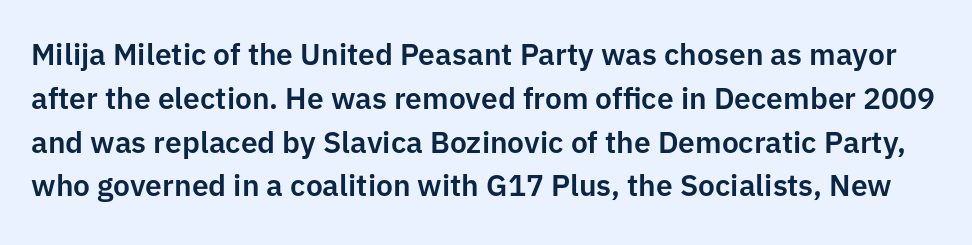
The image shows 30 px sans-serif type, upright; set normal line spacing (1.46x), normal letter spacing, not underlined; low stroke contrast and a medium x-height.
